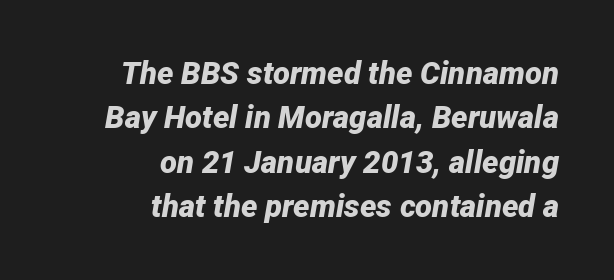
You can tell it's italic because the verticals aren't actually vertical. The characters look thick and weighty, a clear bold. Varying glyph widths throughout — classic text-font behaviour. The paragraph shown leans on its right margin. Each new line begins a customary step beneath the previous one. Glance below the letters and you will spot only blank space.
